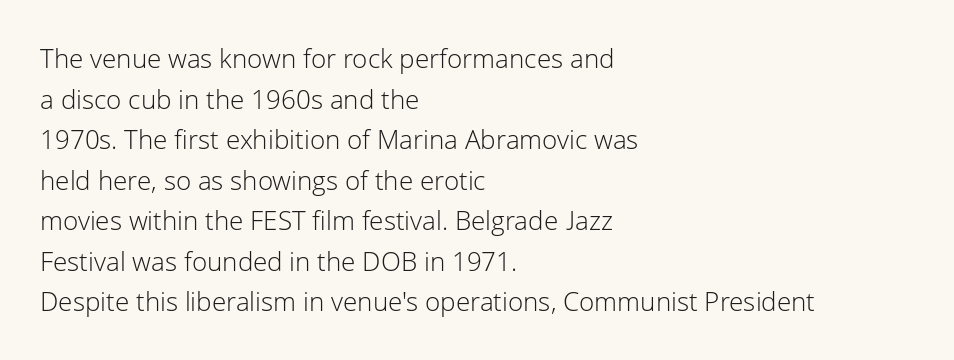
The zone under the glyphs is completely vacant. Letters have the restrained weight of plain body copy at most. Line beginnings align vertically; line endings do not. The gaps between neighbouring characters are ordinary and unremarkable.
